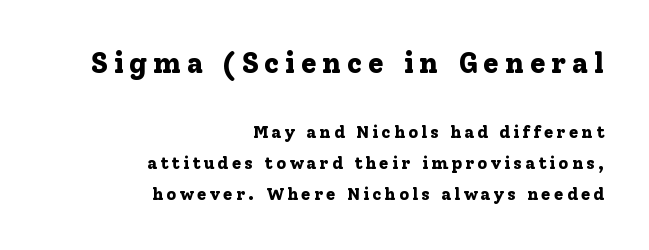
The image shows 29 px bold serif type, upright; set right-aligned, line spacing 1.82x, not underlined; the first (top) block is 1.71x larger; low stroke contrast and a medium x-height.
